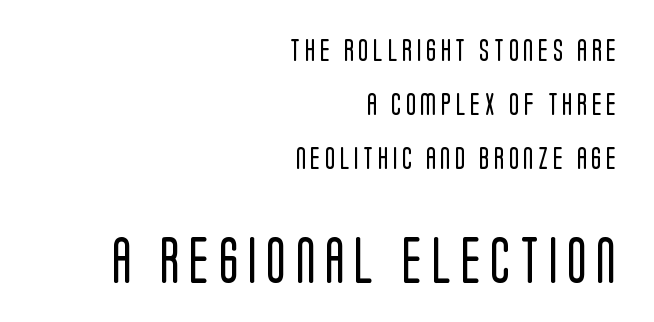
{"serif": "no", "italic": "no", "bold": "no", "weight": "regular", "width": "condensed", "stroke_contrast": "low", "x_height": "large", "monospaced": "no", "underline": "no", "align": "right", "line_spacing": "loose", "line_spacing_ratio": 2.35, "letter_spacing": "wide", "letter_spacing_em": 0.21, "larger_block": "second", "size_ratio": 2.0, "glyph_px": 46}
